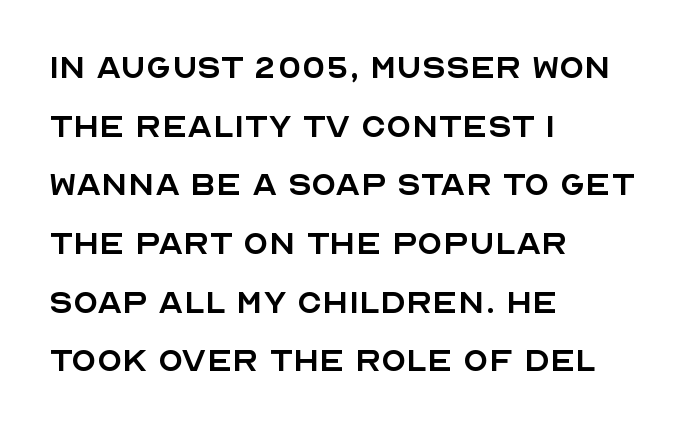
No word sits above an underline. This sample has the flowing, uneven cadence of proportional lettering. In terms of leading, this rendering sits right in the middle. These lines are composed in type without serifs. Vertical stems look standard width or narrower in stroke. Reading down the block, your eye returns to a fixed left position each line.
